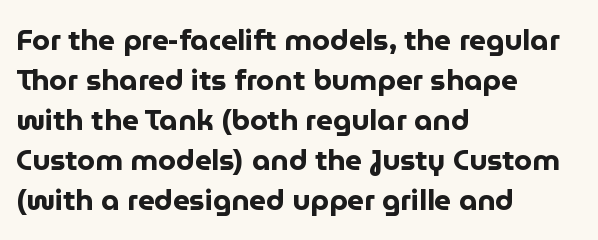
The strokes are fattened all the way to bold. The passage shown is typeset with a sans-serif family. A roman cut, with each character standing at attention. Spacing verdict: proportional, widths tailored to each character. Decoration check: the copy has no underline. What stands out about the letter spacing? Nothing — it is the standard amount.
